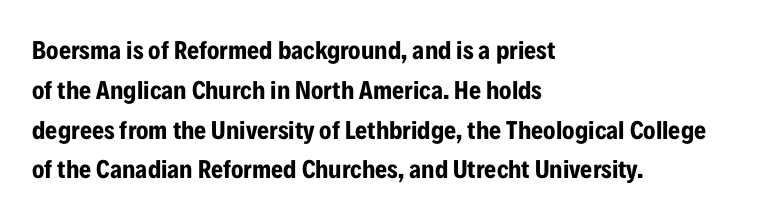
Plenty of ink on the page — the face is bold. Vertical spacing — default. Descenders hang freely into open space. All the whitespace from short lines collects on the right. This rendering leaves character spacing at its baseline value. Do the letters lean? They stand straight.
